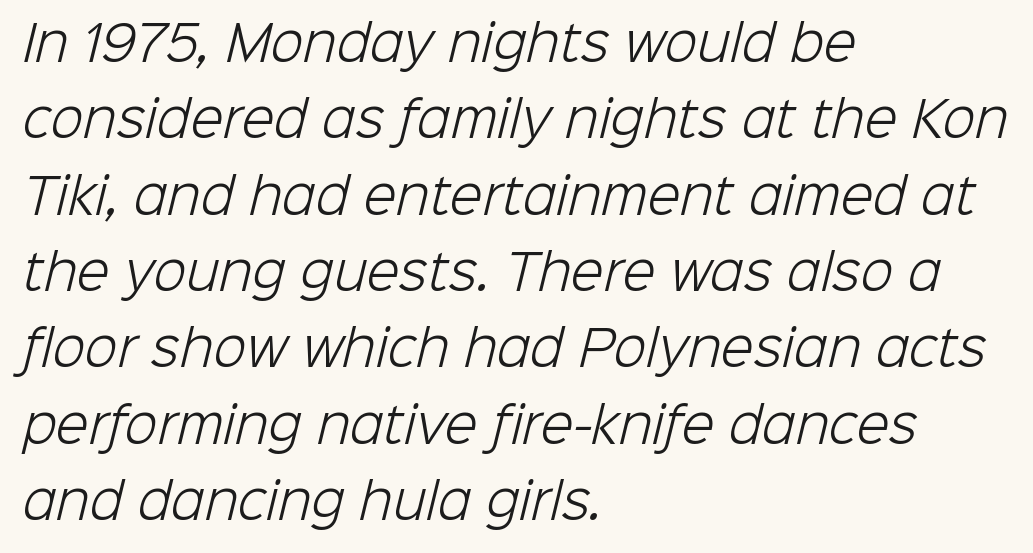
{"serif": "no", "bold": "no", "weight": "light", "width": "normal", "stroke_contrast": "low", "x_height": "medium", "monospaced": "no", "underline": "no", "align": "left", "line_spacing": "normal", "line_spacing_ratio": 1.59, "letter_spacing": "normal", "letter_spacing_em": 0.0, "glyph_px": 48}
